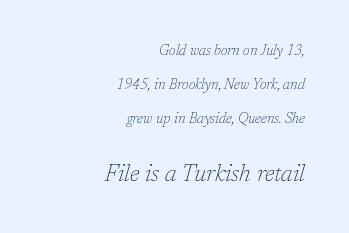
{"italic": "yes", "lean": "right", "slant_degrees": 17, "bold": "no", "underline": "no", "align": "right", "line_spacing": "loose", "line_spacing_ratio": 2.42, "letter_spacing": "normal", "letter_spacing_em": 0.0, "larger_block": "second", "size_ratio": 1.64, "glyph_px": 23}
